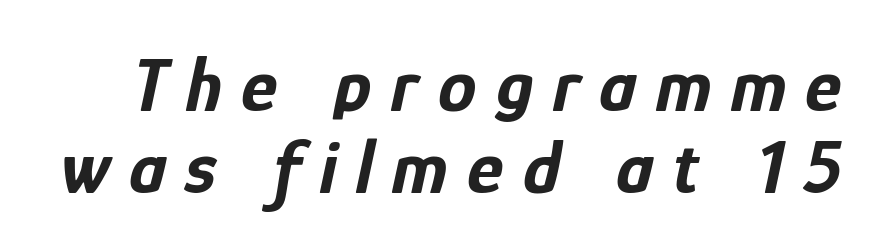
Loose tracking; the words dissolve into strings of separated letters. Designer's note — italics engaged. Each new line begins almost immediately beneath the previous one. Descenders hang freely into open space. The font is running at its bold setting.
